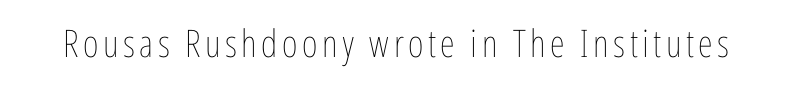
Q: Is the text bold? A: No.
Q: Is the text italic (slanted)? A: No, it is upright.
Q: Is the text underlined? A: No.
Q: Width (condensed, normal, or wide)? A: Condensed.
Q: Stroke contrast? A: Low.
Q: x-height? A: Medium.
Q: Monospaced? A: No.
